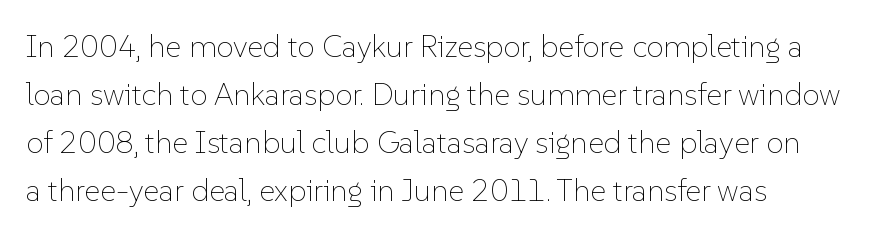
The image shows 31 px thin type, upright; set left-aligned, normal line spacing (1.55x), normal letter spacing, not underlined; low stroke contrast and a medium x-height.
